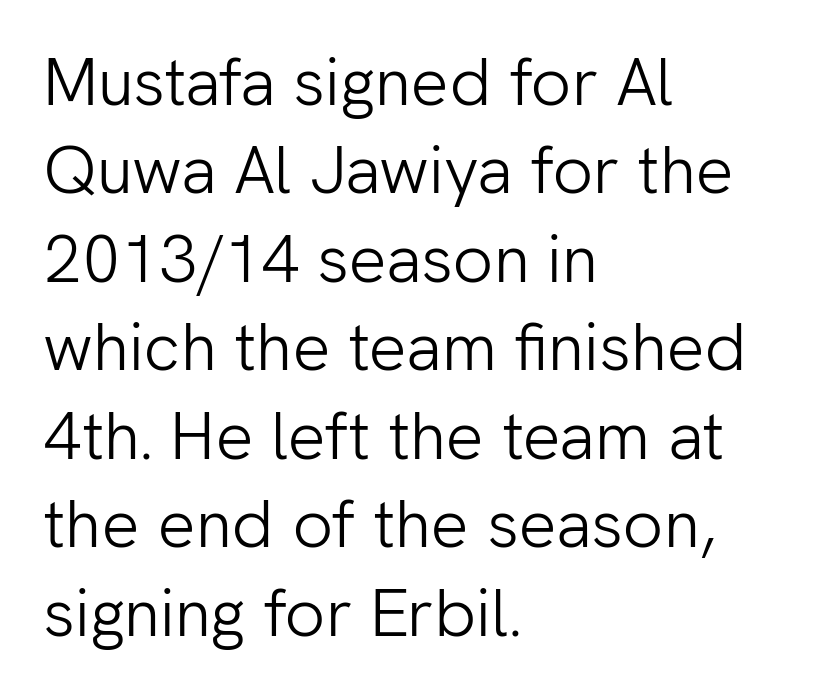
Italic: no, the glyphs are upright roman. Each letter keeps its own natural width here, so spacing adapts to shape. This is not heavy type; no bold has been used. What stands out about the letter spacing? Nothing — it is the standard amount. These lines are composed in type without serifs. Underlining? Definitely not there.
